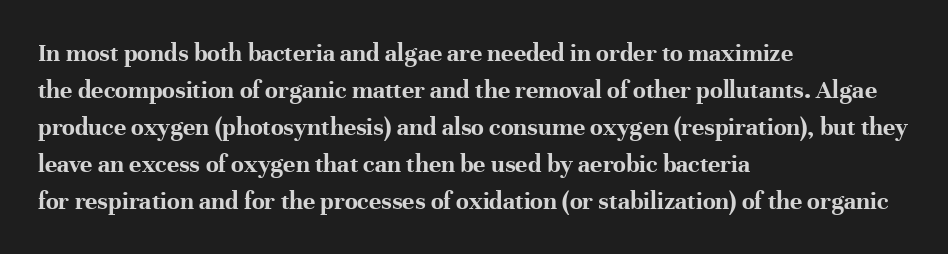
{"italic": "no", "bold": "yes", "underline": "no", "align": "left", "line_spacing": "normal", "line_spacing_ratio": 1.42, "letter_spacing": "normal", "letter_spacing_em": 0.0, "glyph_px": 26}
